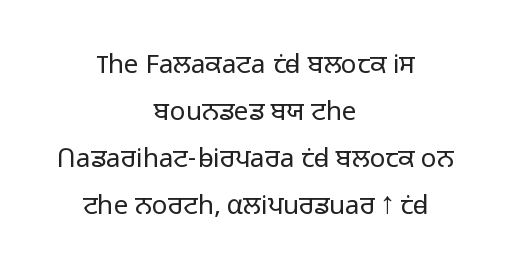
The face looks like a standard text weight, possibly lighter. A student would call this center alignment; a typographer would say set centered. The space directly below the letters is spotless. Each word holds together tightly as a unit, with standard inter-letter gaps. Upright lettering throughout.
